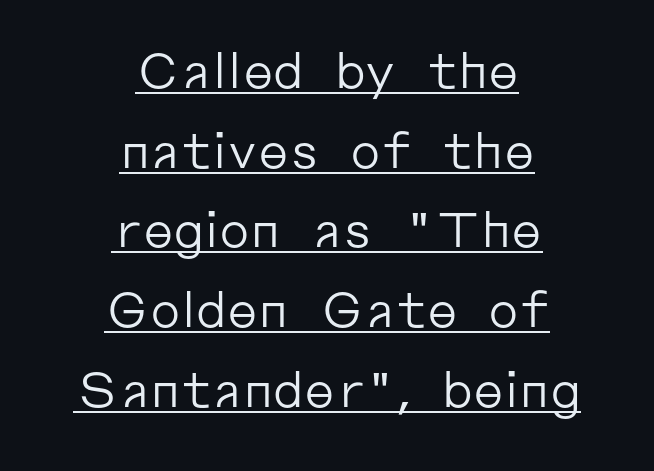
Q: Is the text bold? A: No.
Q: Is the text italic (slanted)? A: No, it is upright.
Q: Is the typeface a serif or a sans-serif typeface? A: Sans-serif.
Q: Is the text underlined? A: Yes.
Q: How is the paragraph aligned? A: Centered.
Q: Is the spacing between letters normal or unusually wide? A: Normal.
Q: Is the spacing between lines tight, normal or loose? A: Normal.
Q: Width (condensed, normal, or wide)? A: Normal.
Q: Stroke contrast? A: Low.
Q: x-height? A: Medium.
Q: Monospaced? A: No.
